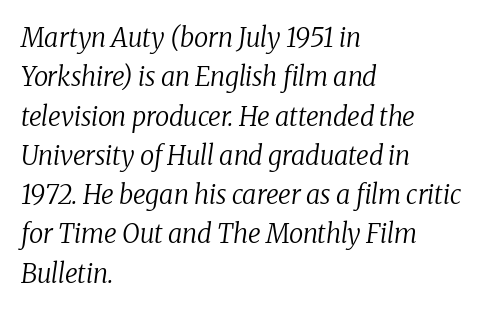
The specimen omits any rule beneath the text block's lines. Line beginnings align vertically; line endings do not. The vertical gap from one line to the next is medium. The characters are drawn with everyday or finer stroke widths. When letters slant like this, we call the style italic.
